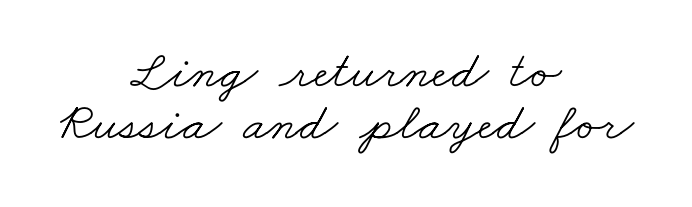
Q: Is the text bold? A: No.
Q: Is the typeface a serif or a sans-serif typeface? A: Serif.
Q: Is the text underlined? A: No.
Q: How is the paragraph aligned? A: Centered.
Q: Is the spacing between letters normal or unusually wide? A: Normal.
Q: Is the spacing between lines tight, normal or loose? A: Tight.
Q: Width (condensed, normal, or wide)? A: Wide.
Q: Stroke contrast? A: Low.
Q: x-height? A: Small.
Q: Monospaced? A: No.
